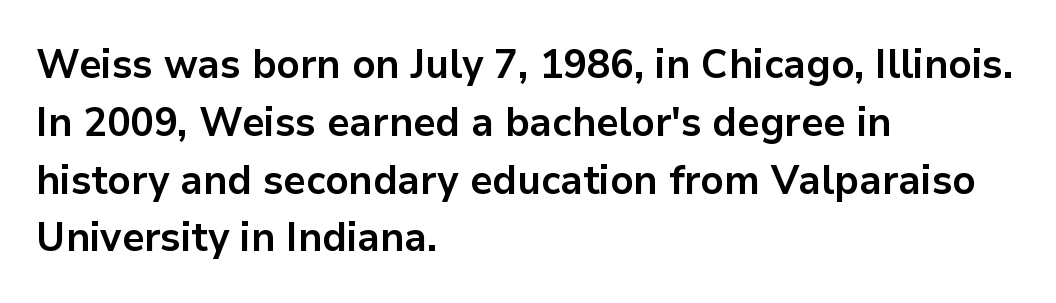
Q: Is the text bold? A: Yes.
Q: Is the text italic (slanted)? A: No, it is upright.
Q: Is the typeface a serif or a sans-serif typeface? A: Sans-serif.
Q: Is the text underlined? A: No.
Q: How is the paragraph aligned? A: Left-aligned.
Q: Is the spacing between letters normal or unusually wide? A: Normal.
Q: Is the spacing between lines tight, normal or loose? A: Normal.
Q: Width (condensed, normal, or wide)? A: Normal.
Q: Stroke contrast? A: Low.
Q: x-height? A: Medium.
Q: Monospaced? A: No.
